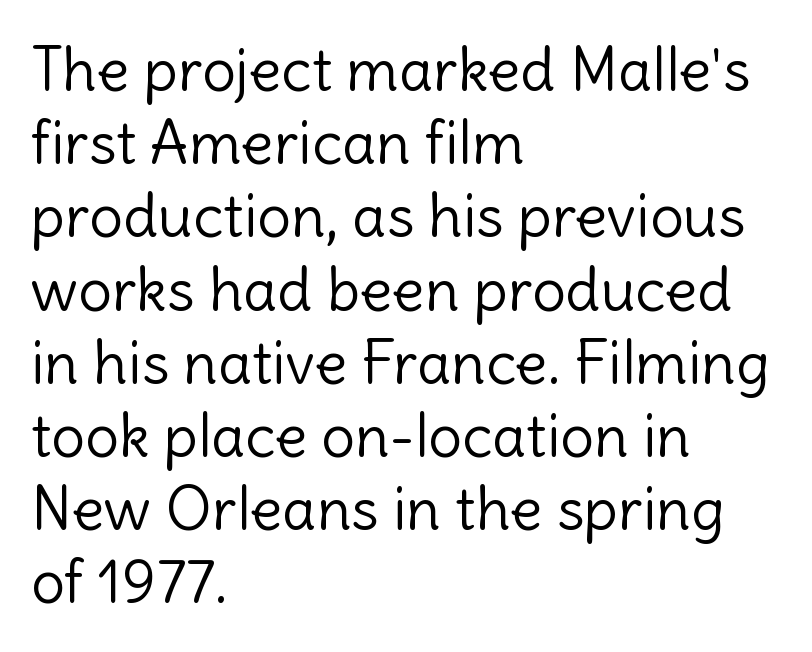
{"serif": "no", "italic": "no", "bold": "no", "weight": "light", "width": "normal", "x_height": "medium", "monospaced": "no", "underline": "no", "align": "left", "line_spacing_ratio": 1.22, "letter_spacing": "normal", "letter_spacing_em": 0.0, "glyph_px": 60}
